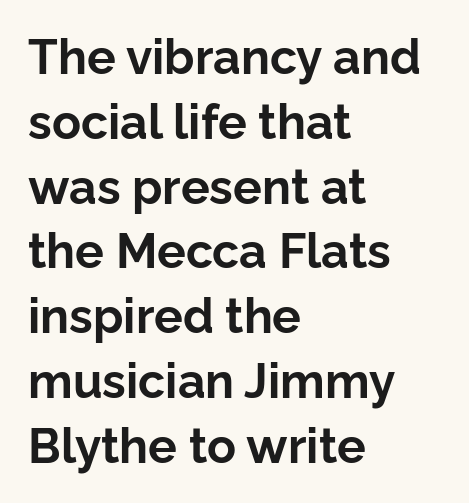
Q: Is the text bold? A: Yes.
Q: Is the text italic (slanted)? A: No, it is upright.
Q: Is the typeface a serif or a sans-serif typeface? A: Sans-serif.
Q: Is the text underlined? A: No.
Q: How is the paragraph aligned? A: Left-aligned.
Q: Is the spacing between letters normal or unusually wide? A: Normal.
Q: Is the spacing between lines tight, normal or loose? A: Normal.
Q: Width (condensed, normal, or wide)? A: Normal.
Q: Stroke contrast? A: Low.
Q: x-height? A: Medium.
Q: Monospaced? A: No.
